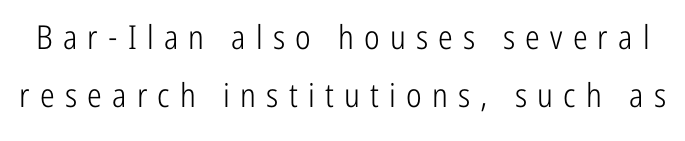
Looks like regular typesetting: each glyph gets only the width it needs. Rendered with straight, roman letterforms. The passage shown is typeset with a sans-serif family. Descenders are the only things crossing below the line.
